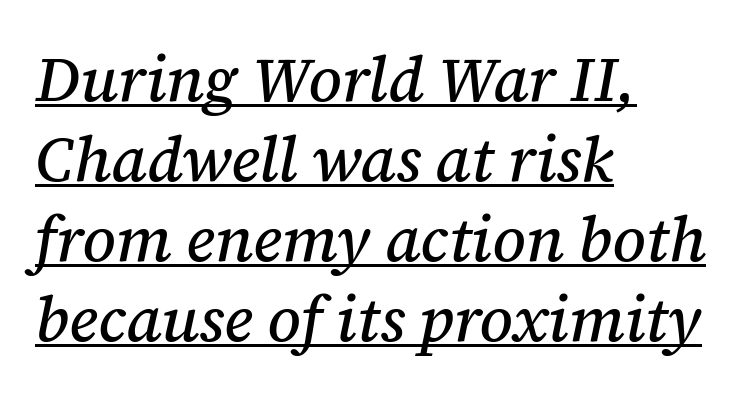
The image shows 63 px serif type, italic (leaning right); set left-aligned, normal line spacing (1.27x), normal letter spacing, underlined; medium stroke contrast and a medium x-height.
